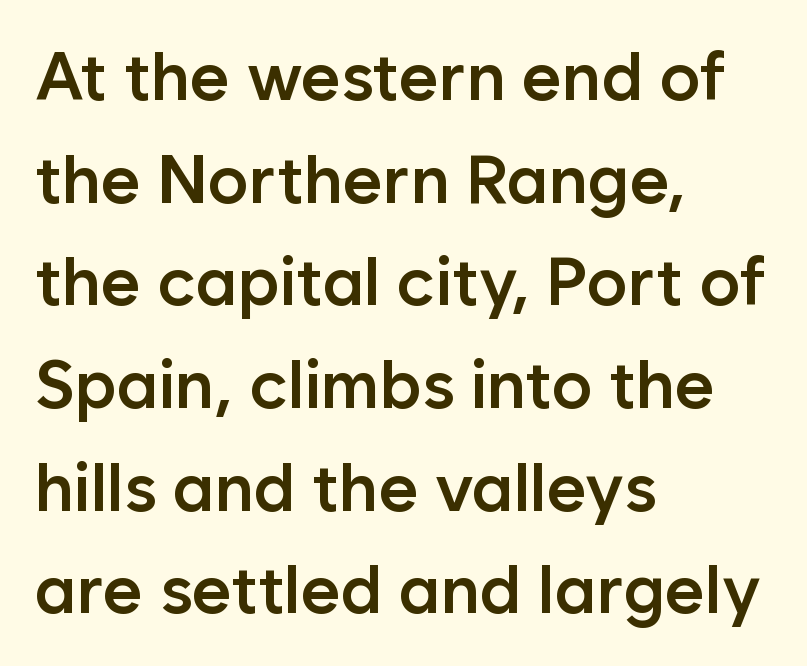
The image shows 68 px semibold sans-serif type, upright; set left-aligned, normal line spacing (1.51x), normal letter spacing, not underlined; low stroke contrast and a medium x-height.
